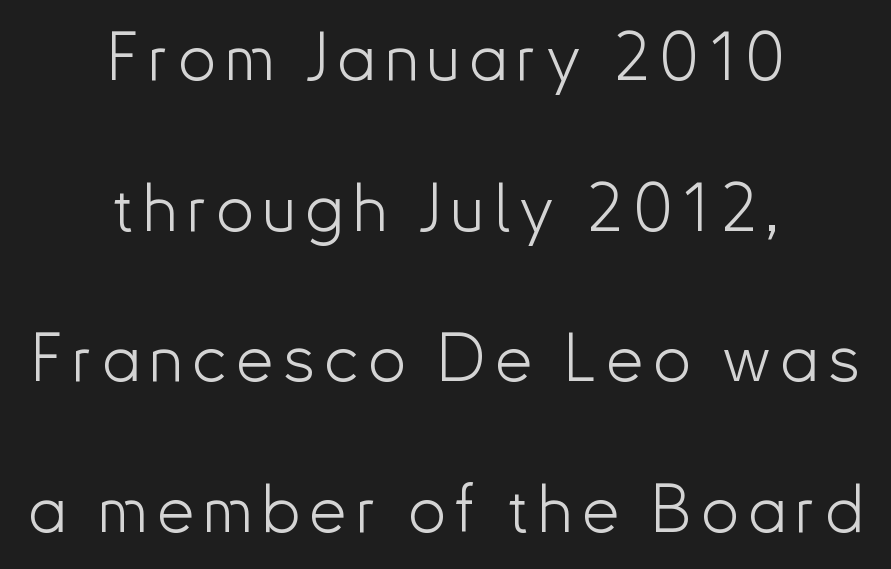
Q: Is the text bold? A: No.
Q: Is the text italic (slanted)? A: No, it is upright.
Q: Is the typeface a serif or a sans-serif typeface? A: Sans-serif.
Q: Is the text underlined? A: No.
Q: How is the paragraph aligned? A: Centered.
Q: Is the spacing between lines tight, normal or loose? A: Loose.
Q: Width (condensed, normal, or wide)? A: Normal.
Q: Stroke contrast? A: Low.
Q: x-height? A: Small.
Q: Monospaced? A: No.
